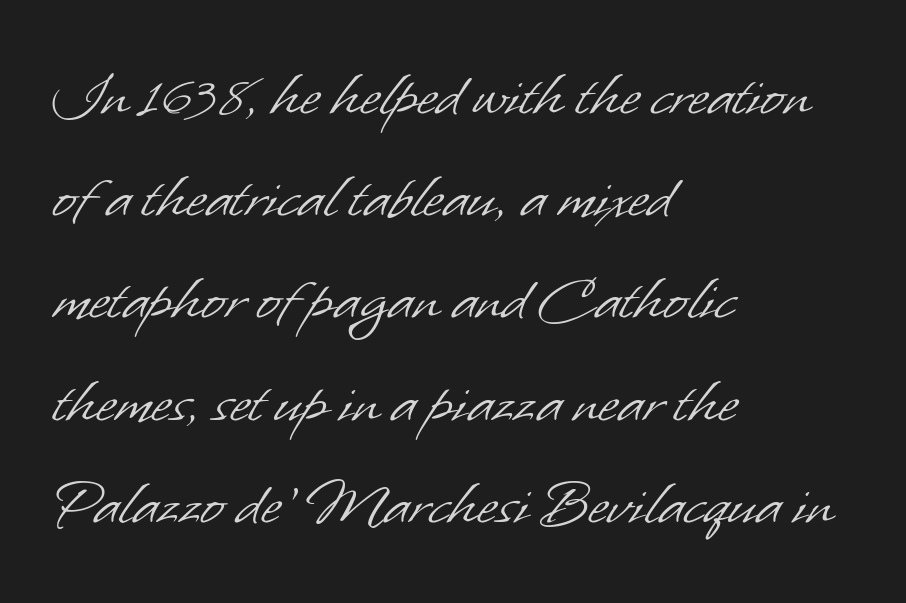
{"serif": "no", "bold": "no", "weight": "light", "width": "normal", "stroke_contrast": "low", "x_height": "small", "monospaced": "no", "underline": "no", "align": "left", "line_spacing": "normal", "line_spacing_ratio": 1.46, "letter_spacing": "normal", "letter_spacing_em": 0.0, "glyph_px": 70}
